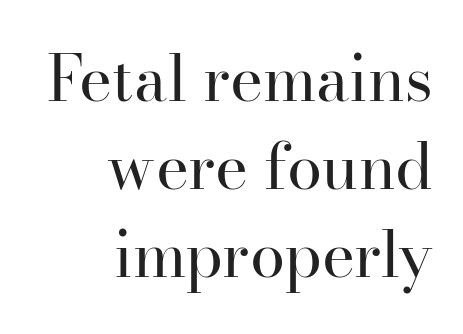
Q: Is the text bold? A: No.
Q: Is the text italic (slanted)? A: No, it is upright.
Q: Is the typeface a serif or a sans-serif typeface? A: Serif.
Q: Is the text underlined? A: No.
Q: How is the paragraph aligned? A: Right-aligned.
Q: Is the spacing between letters normal or unusually wide? A: Normal.
Q: Is the spacing between lines tight, normal or loose? A: Normal.
Q: Width (condensed, normal, or wide)? A: Normal.
Q: Stroke contrast? A: High.
Q: x-height? A: Small.
Q: Monospaced? A: No.
